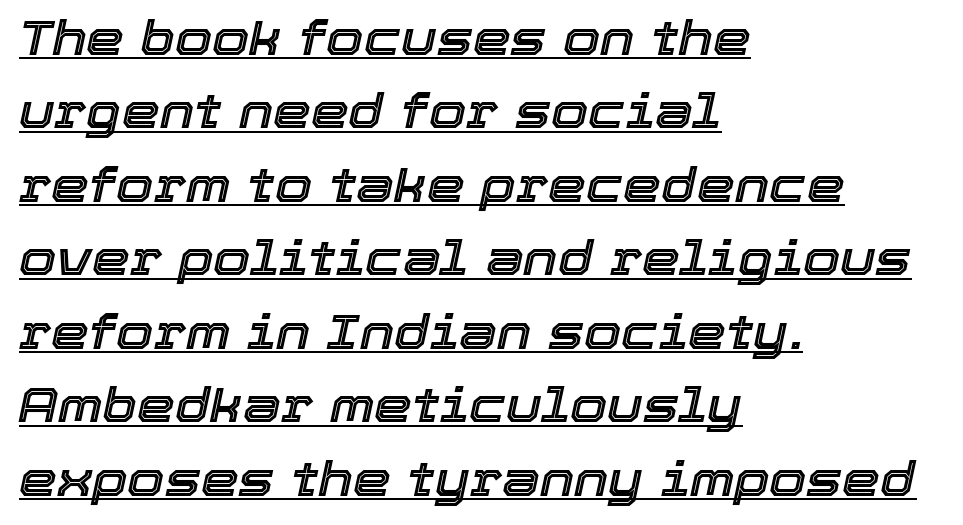
Q: Is the text italic (slanted)? A: Yes, it leans right by about 12 degrees.
Q: Is the text underlined? A: Yes.
Q: How is the paragraph aligned? A: Left-aligned.
Q: Is the spacing between letters normal or unusually wide? A: Normal.
Q: Is the spacing between lines tight, normal or loose? A: Normal.
Q: Width (condensed, normal, or wide)? A: Normal.
Q: x-height? A: Medium.
Q: Monospaced? A: No.
